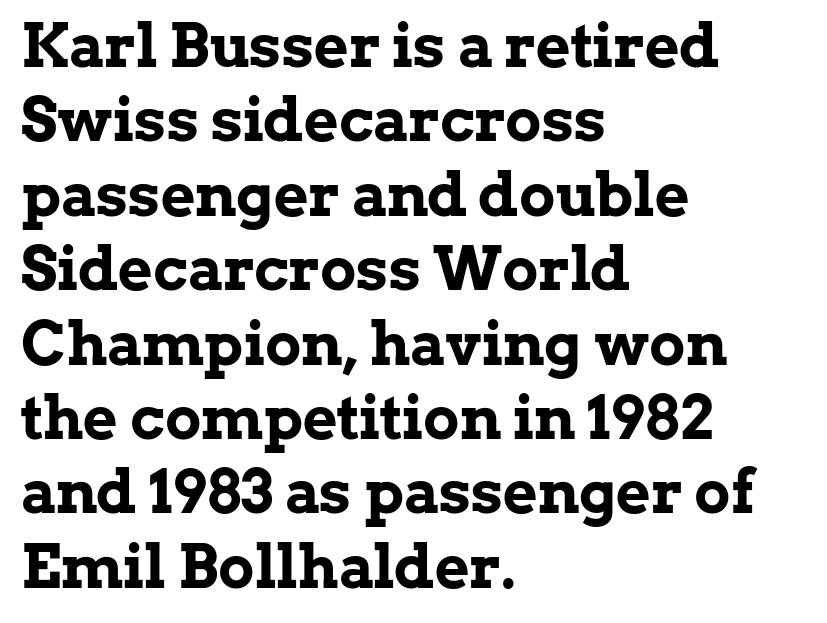
The image shows 60 px bold serif type, upright; set left-aligned, line spacing 1.24x, normal letter spacing, not underlined; low stroke contrast and a medium x-height.
